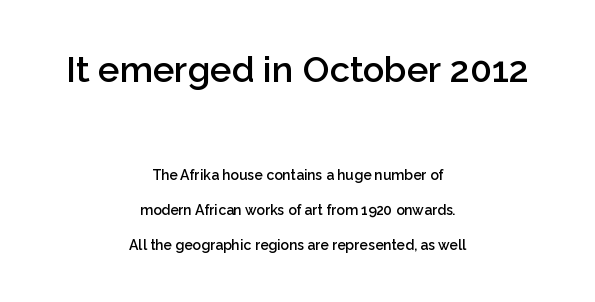
You could call the tracking neutral — neither tight nor loose. The face used here is a sans, in the tradition of grotesques and geometrics. Posture: straight, roman, zero tilt. The more generous point size was reserved for the upper chunk.
